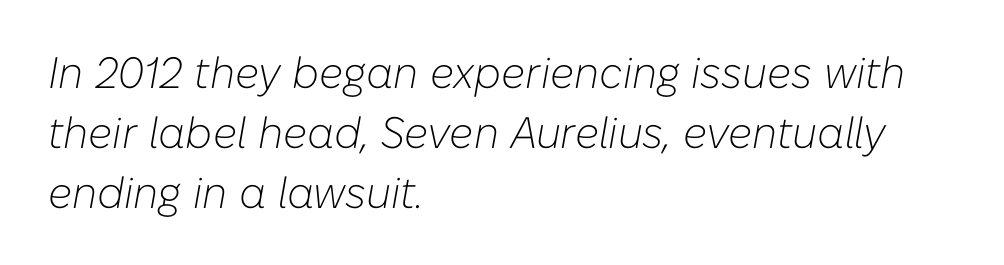
{"italic": "yes", "lean": "right", "slant_degrees": 10, "bold": "no", "weight": "light", "width": "normal", "stroke_contrast": "low", "x_height": "medium", "monospaced": "no", "underline": "no", "align": "left", "line_spacing": "normal", "line_spacing_ratio": 1.36, "letter_spacing": "normal", "letter_spacing_em": 0.0, "glyph_px": 44}
